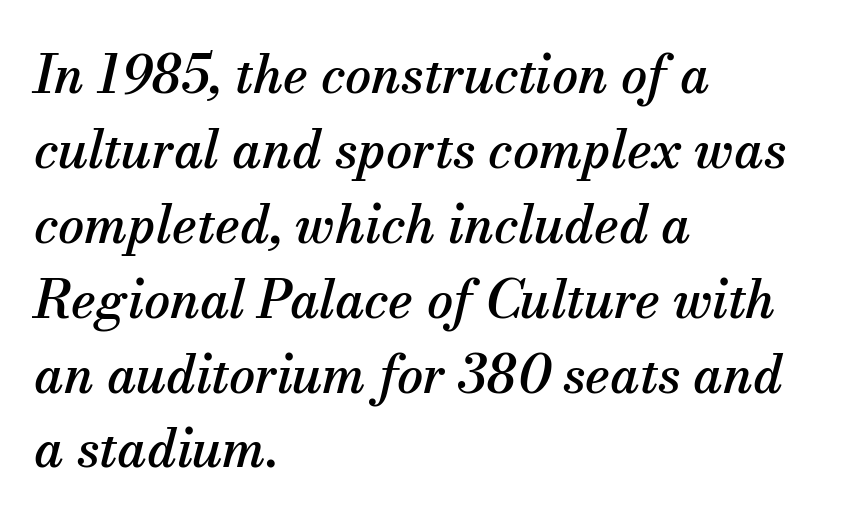
Q: Is the text italic (slanted)? A: Yes, it leans right by about 13 degrees.
Q: Is the typeface a serif or a sans-serif typeface? A: Serif.
Q: Is the text underlined? A: No.
Q: How is the paragraph aligned? A: Left-aligned.
Q: Is the spacing between letters normal or unusually wide? A: Normal.
Q: Is the spacing between lines tight, normal or loose? A: Normal.
Q: Width (condensed, normal, or wide)? A: Normal.
Q: Stroke contrast? A: Medium.
Q: x-height? A: Small.
Q: Monospaced? A: No.
